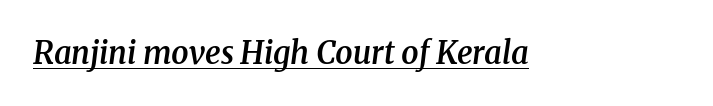
This is moderately heavy type, rendered in semibold. Is the letter spacing exaggerated? No — it looks like the ordinary default. Think of a printed novel: that variable character pitch is what you see here. Slant detected: the letters are inclined. Emphasis is given by a line drawn under the lettering.
